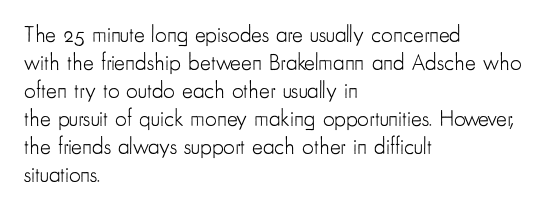
{"italic": "no", "bold": "no", "underline": "no", "align": "left", "line_spacing_ratio": 1.22, "letter_spacing": "normal", "letter_spacing_em": 0.0, "glyph_px": 23}
